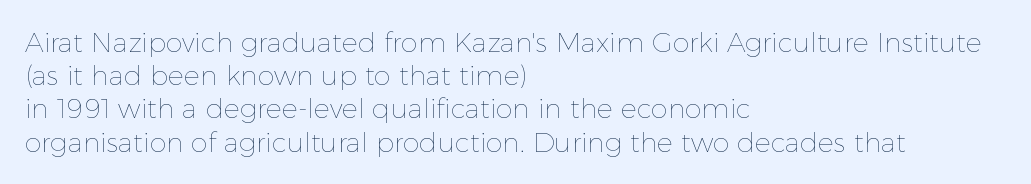
{"italic": "no", "bold": "no", "underline": "no", "align": "left", "line_spacing_ratio": 1.23, "letter_spacing": "normal", "letter_spacing_em": 0.0, "glyph_px": 27}
